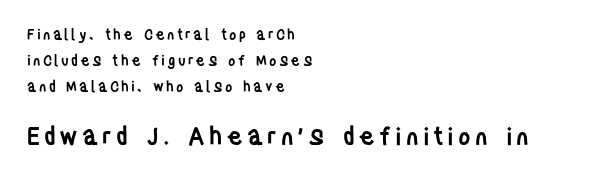
{"italic": "no", "bold": "semi", "underline": "no", "align": "left", "line_spacing_ratio": 1.86, "larger_block": "second", "size_ratio": 1.71, "glyph_px": 24}
